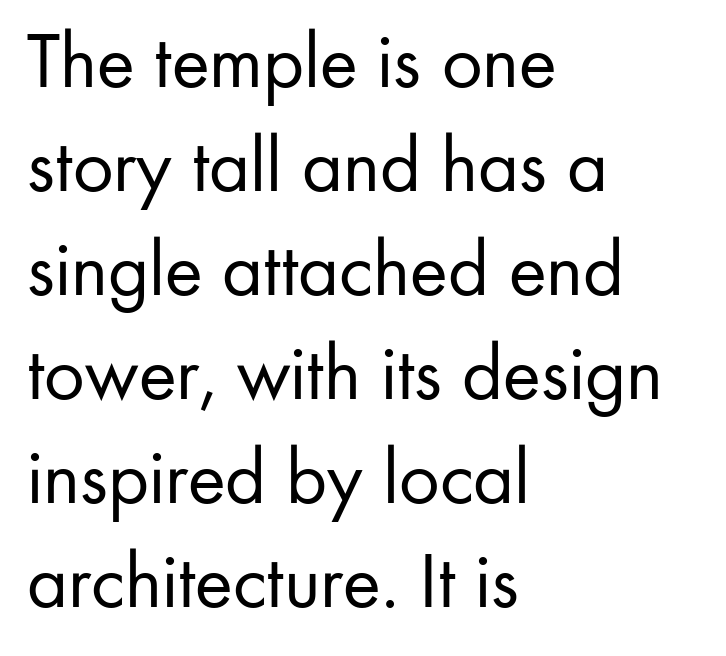
The image shows 80 px regular-weight sans-serif type, upright; set left-aligned, normal line spacing (1.3x), normal letter spacing, not underlined; low stroke contrast and a small x-height.
